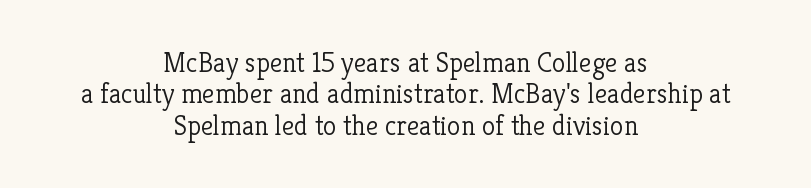
The image shows 28 px light serif type, upright; set centered, tight line spacing (1.12x), normal letter spacing, not underlined; low stroke contrast and a medium x-height.
